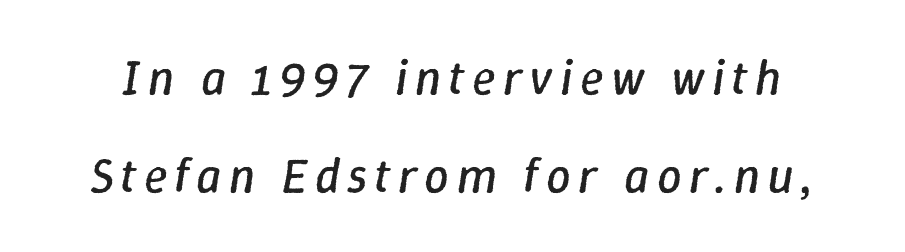
{"italic": "yes", "lean": "right", "slant_degrees": 9, "bold": "no", "weight": "regular", "width": "normal", "stroke_contrast": "low", "x_height": "medium", "monospaced": "no", "underline": "no", "line_spacing": "loose", "line_spacing_ratio": 2.0, "glyph_px": 49}
